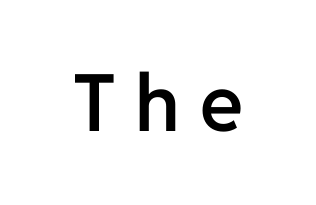
Summary of weight: moderately heavy, a semibold. The glyphs in this specimen are sans serif. Only glyphs here, with clear space below each row. The letters advance in unequal steps, a hallmark of proportional type. What stands out about the letter spacing? Its width — letters are far apart.
